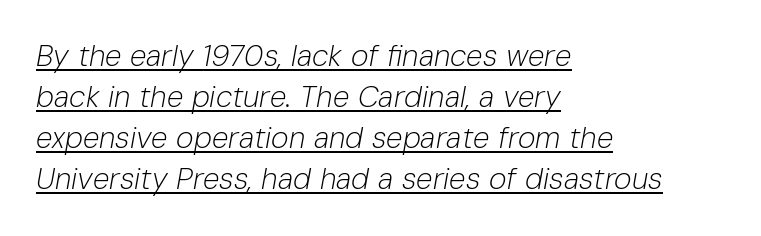
{"italic": "yes", "lean": "right", "slant_degrees": 10, "bold": "no", "weight": "light", "width": "normal", "stroke_contrast": "low", "x_height": "medium", "monospaced": "no", "underline": "yes", "align": "left", "line_spacing": "normal", "line_spacing_ratio": 1.37, "letter_spacing": "normal", "letter_spacing_em": 0.0, "glyph_px": 30}
